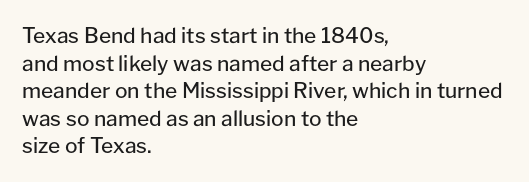
The image shows 21 px text type, upright; set left-aligned, normal line spacing (1.31x), normal letter spacing, not underlined.
